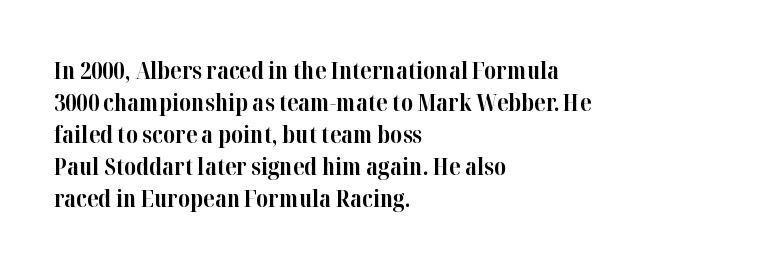
Compared with typical paragraphs, the rows here are spaced about the same. In terms of posture, this sample is upright. You'd pick this weight for a headline — it's a proper bold. Typeset ragged right — the left edge is the straight one.
